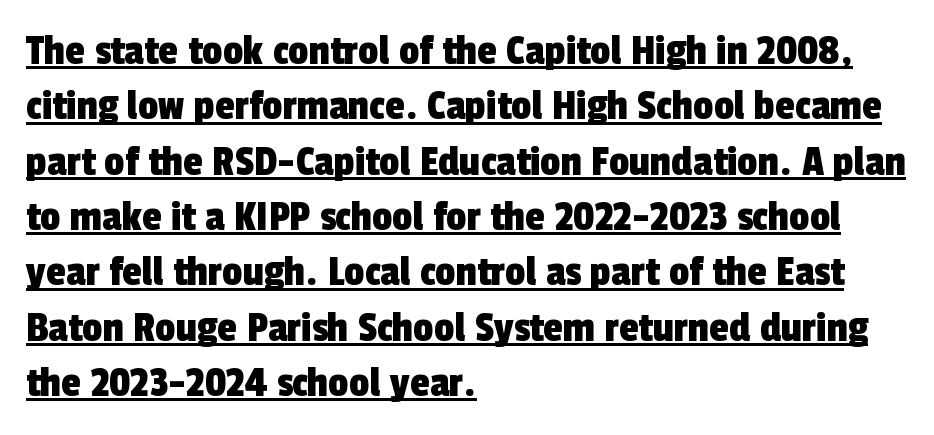
Like a heading marked for emphasis, these lines bear an underscore. Proportional: the letters do not fall into vertical columns. The face used here is a sans, in the tradition of grotesques and geometrics. The paragraph has a hard left edge and a soft right edge. How are the letters spaced? Ordinarily, with no added tracking.
